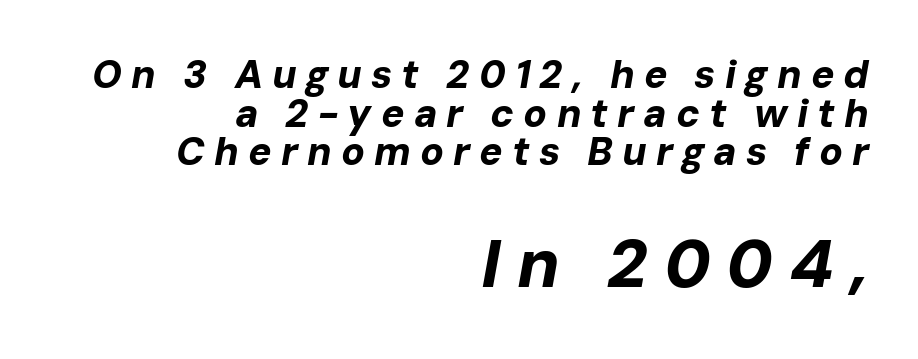
{"italic": "yes", "lean": "right", "slant_degrees": 10, "bold": "yes", "weight": "bold", "width": "normal", "stroke_contrast": "low", "x_height": "medium", "monospaced": "no", "underline": "no", "align": "right", "line_spacing": "tight", "line_spacing_ratio": 0.99, "letter_spacing": "wide", "letter_spacing_em": 0.23, "larger_block": "second", "size_ratio": 1.74, "glyph_px": 68}
